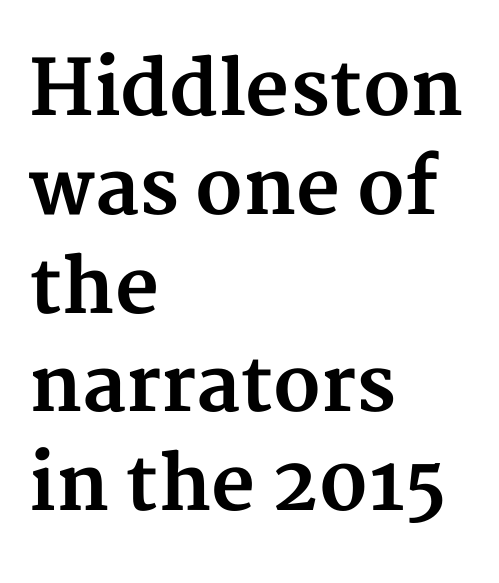
{"serif": "yes", "italic": "no", "bold": "yes", "weight": "bold", "width": "normal", "stroke_contrast": "medium", "x_height": "medium", "monospaced": "no", "underline": "no", "align": "left", "line_spacing": "normal", "line_spacing_ratio": 1.3, "letter_spacing": "normal", "letter_spacing_em": 0.0, "glyph_px": 76}
